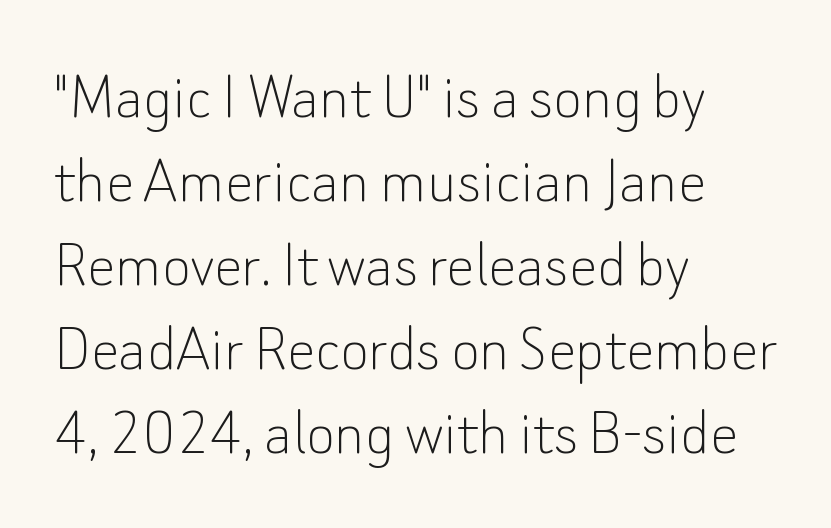
The image shows 70 px thin sans-serif type, upright; set left-aligned, line spacing 1.2x, normal letter spacing, not underlined; low stroke contrast and a small x-height.
